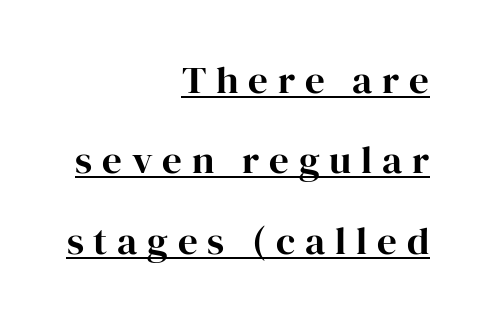
Q: Is the text italic (slanted)? A: No, it is upright.
Q: Is the typeface a serif or a sans-serif typeface? A: Serif.
Q: Is the text underlined? A: Yes.
Q: How is the paragraph aligned? A: Right-aligned.
Q: Is the spacing between letters normal or unusually wide? A: Unusually wide.
Q: Is the spacing between lines tight, normal or loose? A: Loose.
Q: Width (condensed, normal, or wide)? A: Normal.
Q: Stroke contrast? A: High.
Q: x-height? A: Medium.
Q: Monospaced? A: No.
